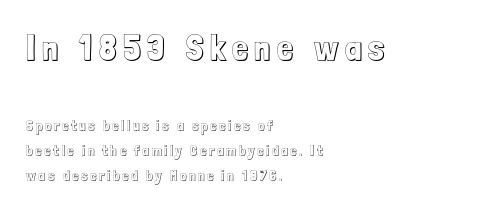
{"italic": "no", "width": "condensed", "x_height": "medium", "monospaced": "no", "underline": "no", "align": "left", "line_spacing_ratio": 1.79, "letter_spacing": "wide", "letter_spacing_em": 0.2, "larger_block": "first", "size_ratio": 2.5, "glyph_px": 35}
